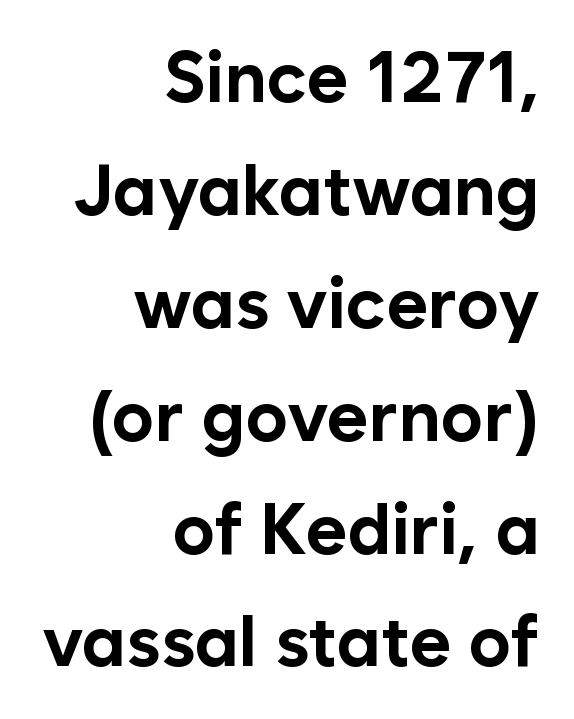
{"serif": "no", "italic": "no", "bold": "yes", "weight": "bold", "width": "normal", "stroke_contrast": "low", "x_height": "medium", "monospaced": "no", "underline": "no", "align": "right", "line_spacing": "normal", "line_spacing_ratio": 1.59, "letter_spacing": "normal", "letter_spacing_em": 0.0, "glyph_px": 71}
